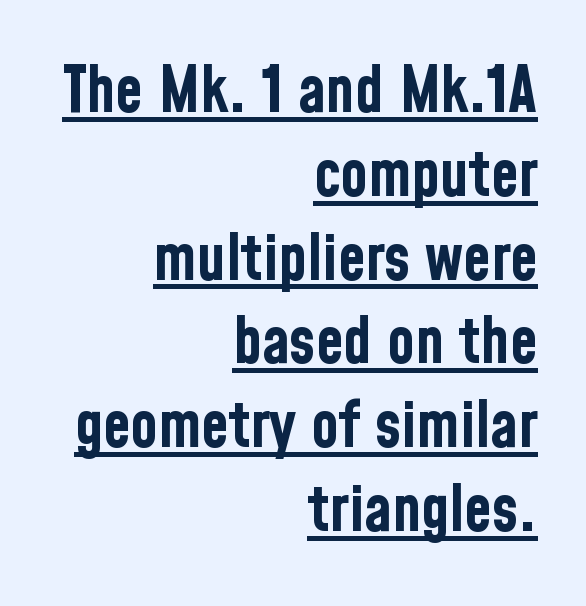
The image shows 63 px bold, condensed sans-serif type, upright; set right-aligned, normal line spacing (1.33x), normal letter spacing, underlined; low stroke contrast and a medium x-height.
